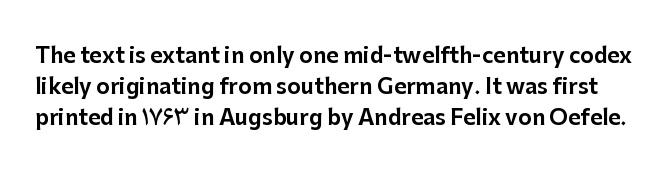
Q: Is the text italic (slanted)? A: No, it is upright.
Q: Is the text underlined? A: No.
Q: Is the spacing between letters normal or unusually wide? A: Normal.
Q: Is the spacing between lines tight, normal or loose? A: Normal.
